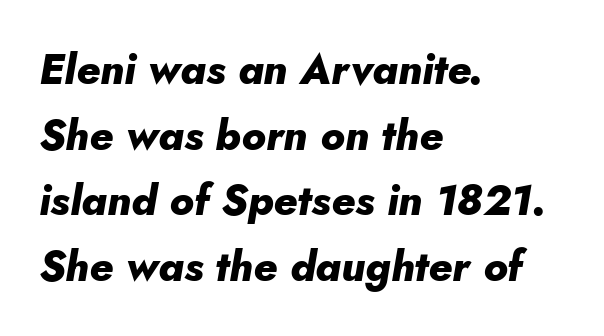
The image shows 42 px heavy type, italic (leaning right); set left-aligned, normal line spacing (1.56x), normal letter spacing, not underlined; low stroke contrast and a small x-height.
